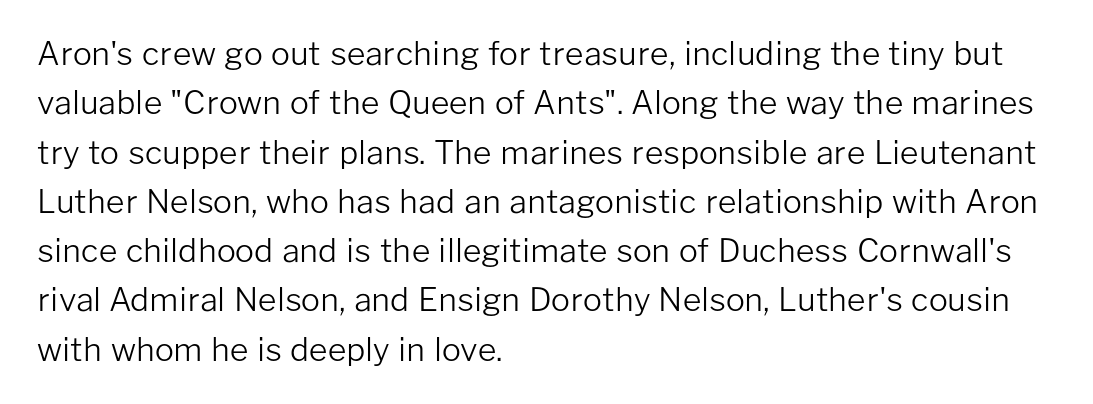
The rendering shows plain stroke endings on the letterforms — a sans-serif design. Stem width sits at or under what a default text font uses. Line spacing here is normal. Nobody drew a line under any word here. Tracking here is standard; glyphs follow each other at the usual distance. Note the varied advance widths — an 'i' is clearly narrower than an 'm'.
